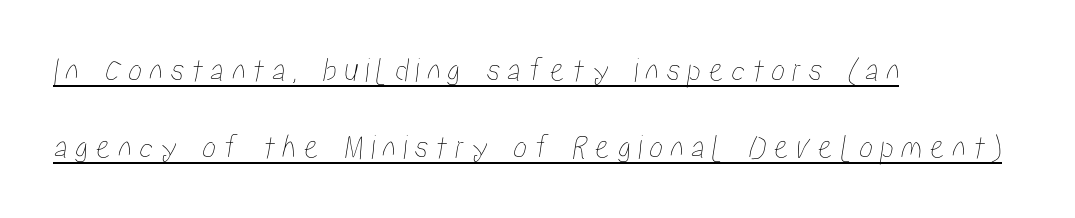
Descenders here cross a horizontal rule under the line. Think of a printed novel: that variable character pitch is what you see here. The rendering anchors every line to the left-hand side. Quick note: interline space is abundant. Someone cranked the tracking dial way up on this one.
